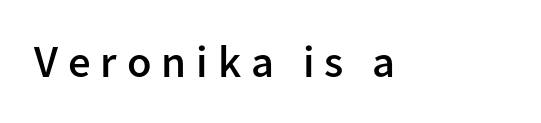
The image shows 45 px semibold sans-serif type, upright; set unusually wide letter spacing (+0.22 em), not underlined; low stroke contrast and a medium x-height.
